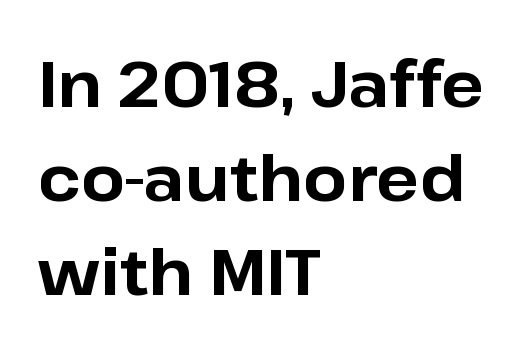
The image shows 64 px bold sans-serif type, upright; set left-aligned, normal line spacing (1.47x), normal letter spacing, not underlined; low stroke contrast and a medium x-height.
